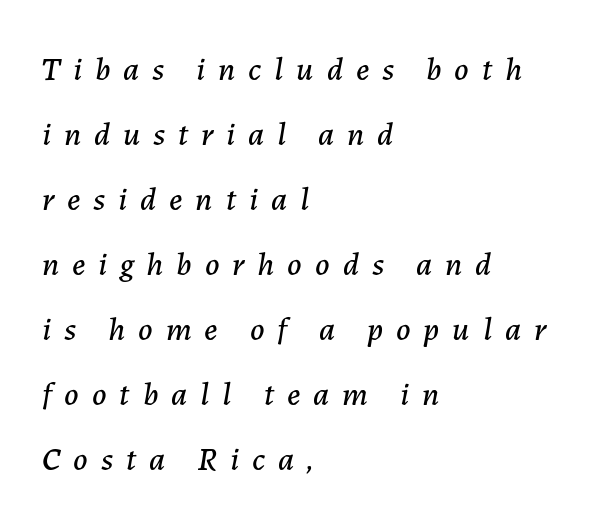
{"italic": "yes", "lean": "right", "slant_degrees": 7, "width": "normal", "stroke_contrast": "low", "x_height": "medium", "monospaced": "no", "underline": "no", "align": "left", "line_spacing": "loose", "line_spacing_ratio": 1.97, "letter_spacing": "wide", "letter_spacing_em": 0.39, "glyph_px": 33}
